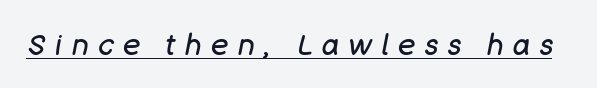
The image shows 29 px regular-weight type, italic (leaning right); set unusually wide letter spacing (+0.33 em), underlined; low stroke contrast and a large x-height.
